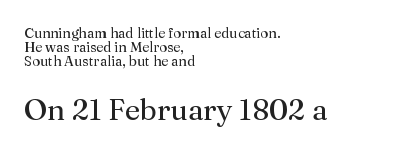
Each letter keeps its own natural width here, so spacing adapts to shape. Leftover space on each line is placed entirely after the last word. Tall strokes in this sample are plumb rather than angled. Check where the strokes stop: tiny serifs finish them off. Does the leading feel generous? Not at all — it's pinched.
